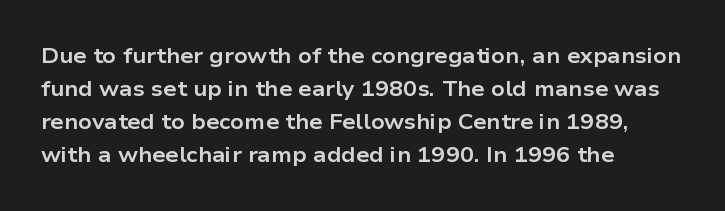
The sample has been set heavy, in full bold. Any mark beneath the type? The region is blank. The ragged edge is on the right, which tells us the setting is flush left. This sample uses plain, unmodified letter spacing. Posture: vertical. Does the leading feel generous? No, just average.
